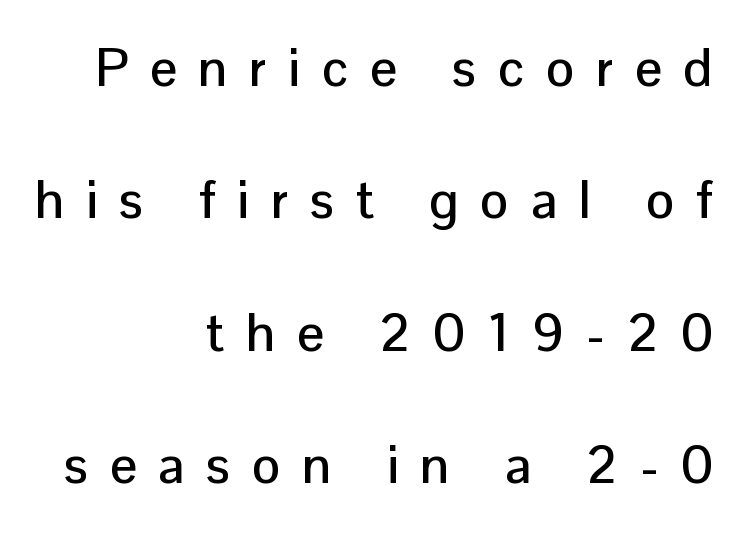
{"serif": "no", "italic": "no", "width": "normal", "stroke_contrast": "low", "x_height": "medium", "monospaced": "no", "underline": "no", "align": "right", "line_spacing": "loose", "line_spacing_ratio": 2.5, "letter_spacing": "wide", "letter_spacing_em": 0.41, "glyph_px": 53}
